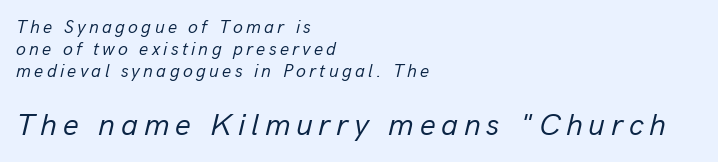
The image shows 31 px regular-weight type, italic (leaning right); set left-aligned, line spacing 1.23x, not underlined; the second (bottom) block is 1.72x larger; low stroke contrast and a medium x-height.
